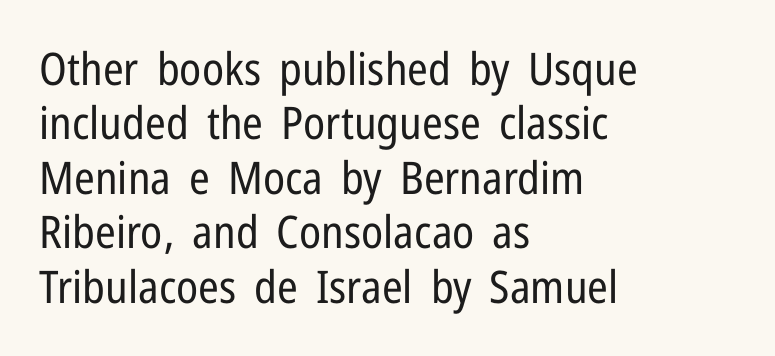
{"serif": "no", "italic": "no", "bold": "no", "weight": "regular", "width": "condensed", "stroke_contrast": "low", "x_height": "medium", "monospaced": "no", "underline": "no", "align": "left", "line_spacing_ratio": 1.21, "letter_spacing": "normal", "letter_spacing_em": 0.0, "glyph_px": 45}
